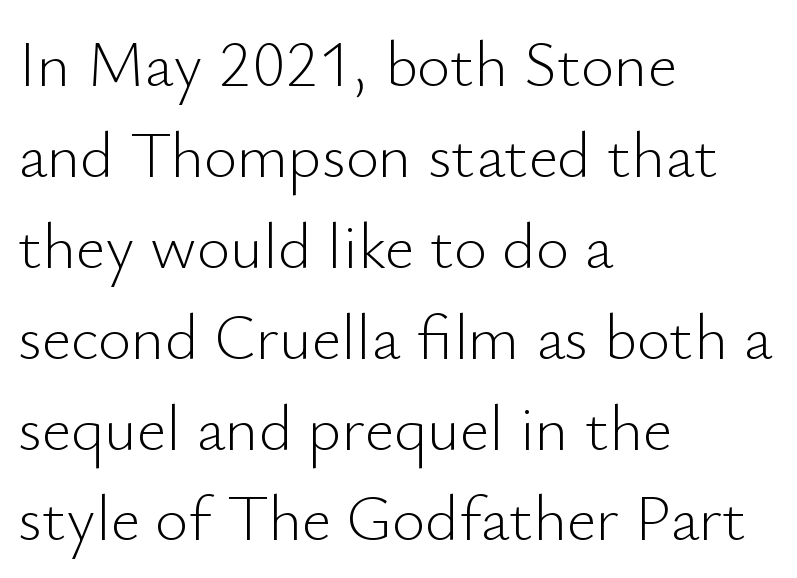
{"serif": "no", "italic": "no", "bold": "no", "weight": "light", "width": "normal", "stroke_contrast": "low", "x_height": "small", "monospaced": "no", "underline": "no", "align": "left", "line_spacing": "normal", "line_spacing_ratio": 1.42, "letter_spacing": "normal", "letter_spacing_em": 0.0, "glyph_px": 64}
